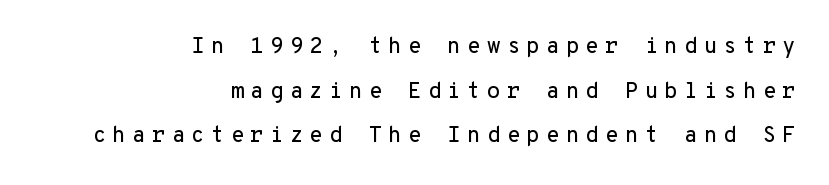
The tracking jumps out immediately: characters are airy and widely separated. Beneath every word, the page is bare. The compositor pushed each line to the right boundary. How would I describe the line gaps? Wide and relaxed. Italic: no, the glyphs are upright roman.
